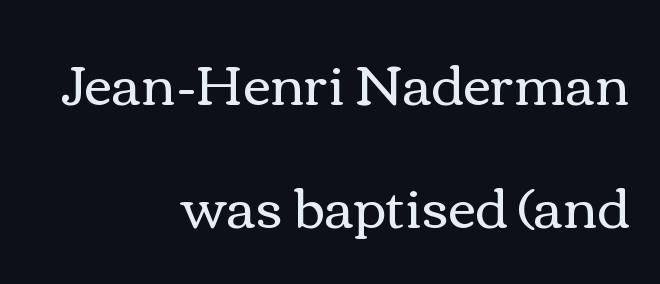
Looks like regular typesetting: each glyph gets only the width it needs. This rendering leaves character spacing at its baseline value. This is not heavy type; no bold has been used. Only glyphs here, with clear space below each row.
